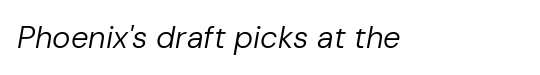
The whole block is typeset with a tilt. Spacing verdict: proportional, widths tailored to each character. In terms of letterspacing, this is plain default setting. Heaviness? Minimal to ordinary, like unemphasized prose. Type without underlining.
